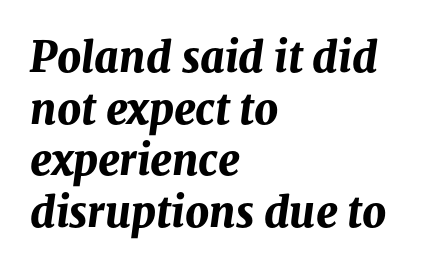
The image shows 42 px bold type, italic (leaning right); set left-aligned, line spacing 1.23x, normal letter spacing, not underlined; medium stroke contrast and a medium x-height.
